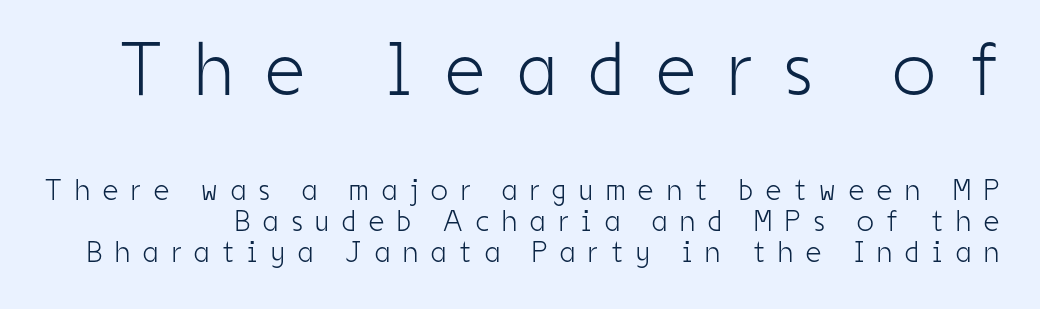
A quiet, ordinary-to-light weight characterises the typeface. Large over small — that's the arrangement of the two blocks here. Loose tracking; the words dissolve into strings of separated letters. The typeface chosen for these lines omits serifs. Letters rest on an invisible, unmarked baseline. The lines are packed closely together with very little leading.
